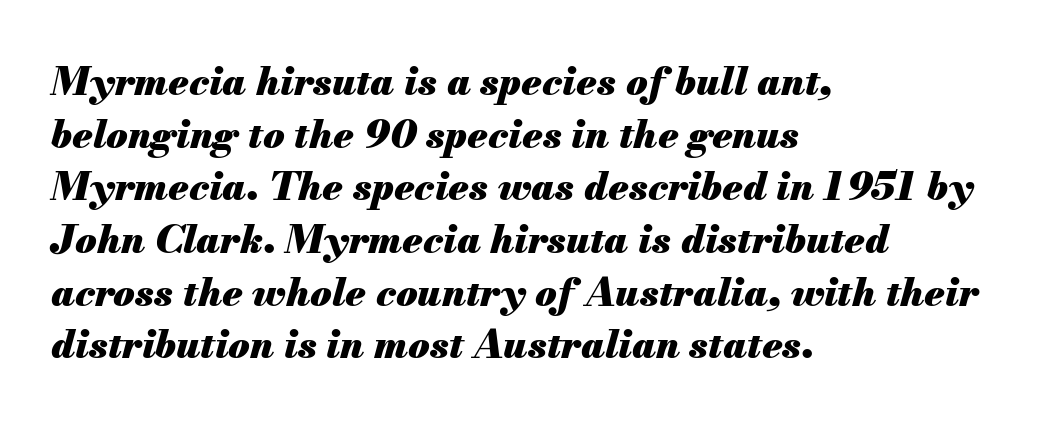
{"italic": "yes", "lean": "right", "slant_degrees": 13, "bold": "yes", "weight": "heavy", "width": "normal", "stroke_contrast": "medium", "x_height": "small", "monospaced": "no", "underline": "no", "align": "left", "line_spacing": "normal", "line_spacing_ratio": 1.35, "letter_spacing": "normal", "letter_spacing_em": 0.0, "glyph_px": 39}
